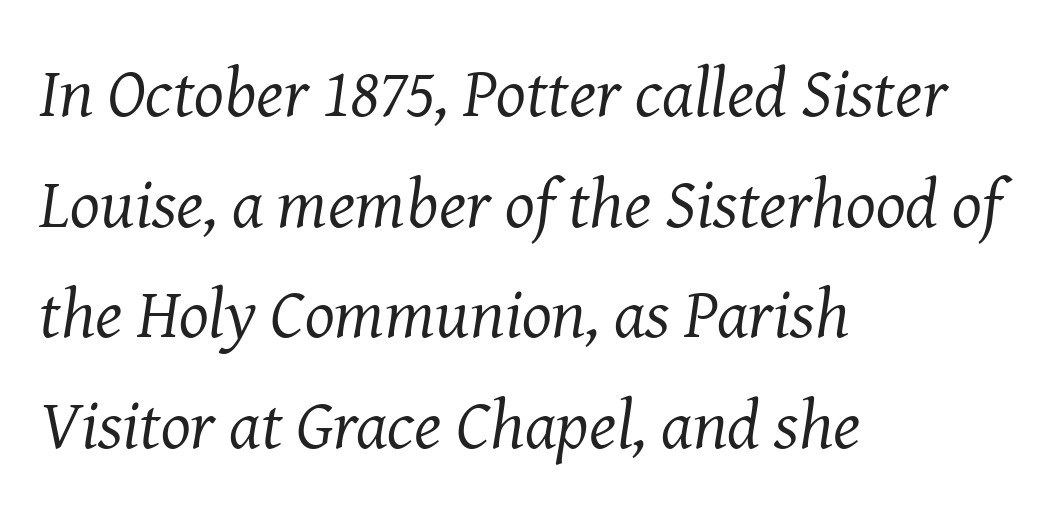
Letter spacing: default. Descenders hang freely into open space. The lines are quadded left. Font category for this specimen: serif. A light-to-regular cut is what we see here. This sample has the flowing, uneven cadence of proportional lettering.
